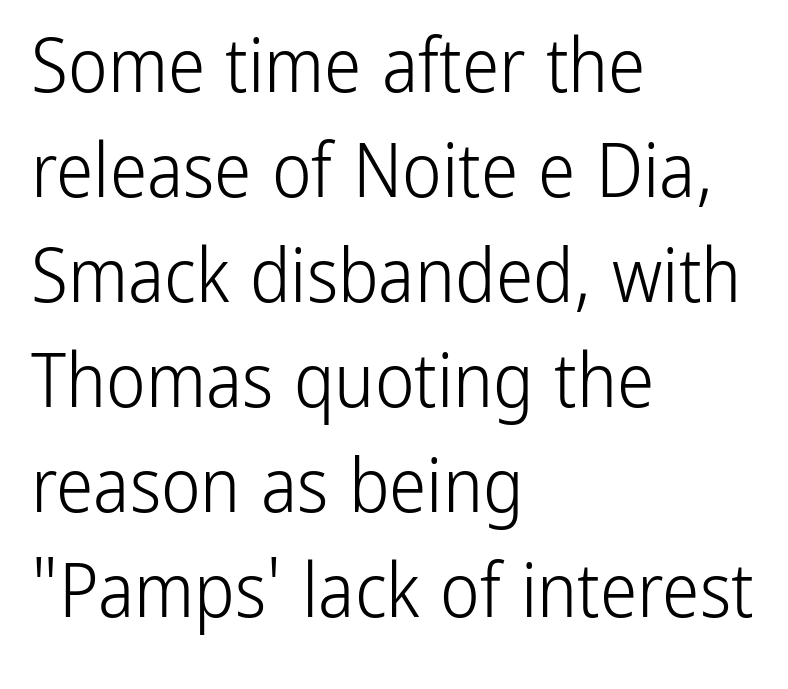
Q: Is the text bold? A: No.
Q: Is the text italic (slanted)? A: No, it is upright.
Q: Is the typeface a serif or a sans-serif typeface? A: Sans-serif.
Q: Is the text underlined? A: No.
Q: How is the paragraph aligned? A: Left-aligned.
Q: Is the spacing between letters normal or unusually wide? A: Normal.
Q: Is the spacing between lines tight, normal or loose? A: Normal.
Q: Width (condensed, normal, or wide)? A: Condensed.
Q: Stroke contrast? A: Low.
Q: x-height? A: Medium.
Q: Monospaced? A: No.
